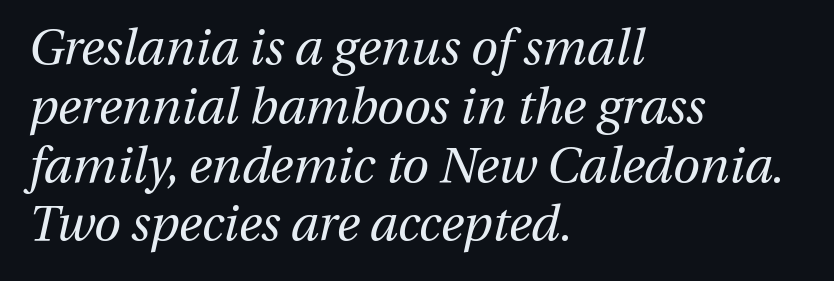
Emphasis-style slanted type is in use. The lines are quadded left. Has an underline been added? It has not. Glyph-to-glyph distance matches everyday printed text. Looks like regular typesetting: each glyph gets only the width it needs.
